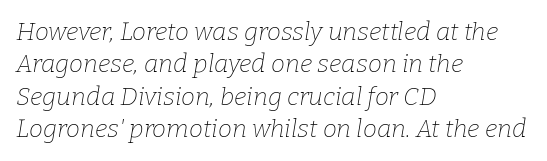
{"italic": "yes", "lean": "right", "slant_degrees": 9, "bold": "no", "underline": "no", "align": "left", "line_spacing": "normal", "line_spacing_ratio": 1.3, "letter_spacing": "normal", "letter_spacing_em": 0.0, "glyph_px": 25}
